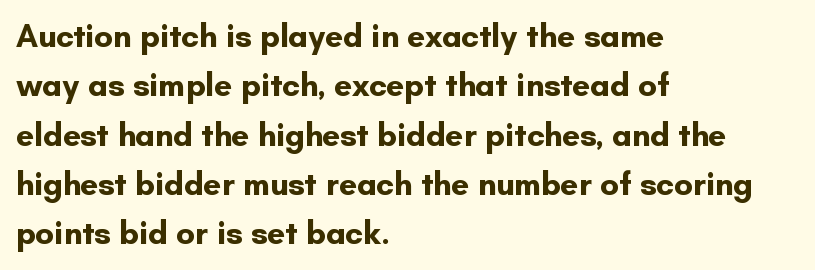
{"serif": "no", "italic": "no", "bold": "yes", "weight": "bold", "width": "normal", "stroke_contrast": "low", "x_height": "small", "monospaced": "no", "underline": "no", "align": "left", "line_spacing": "normal", "line_spacing_ratio": 1.54, "letter_spacing": "normal", "letter_spacing_em": 0.0, "glyph_px": 32}
